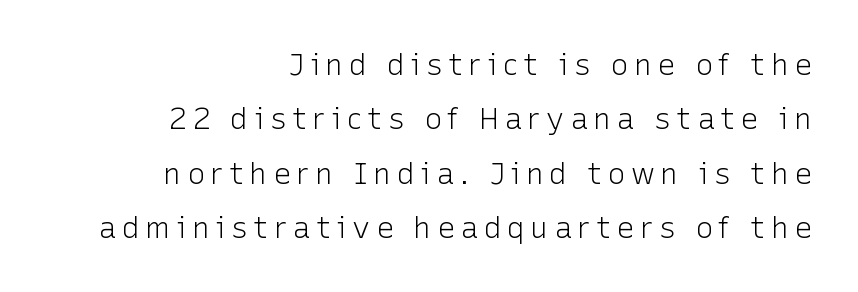
Think of a printed novel: that variable character pitch is what you see here. The area under the type is left untouched. Think standard paragraph weight, or any step lighter than that. The specimen reads as upright at a glance.
